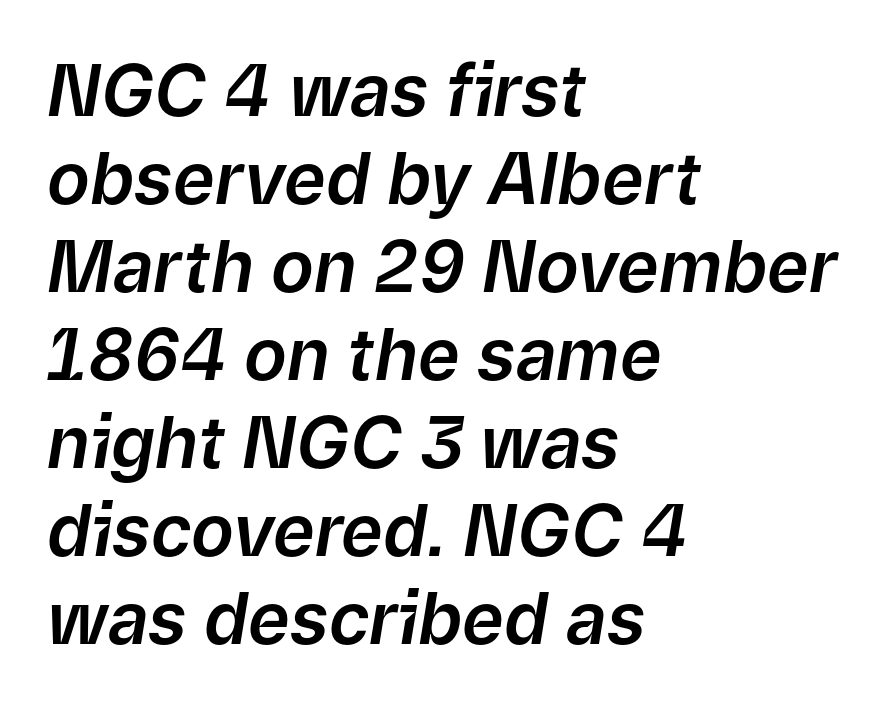
The image shows 71 px text type, italic (leaning right); set left-aligned, line spacing 1.24x, normal letter spacing, not underlined; low stroke contrast and a medium x-height.
